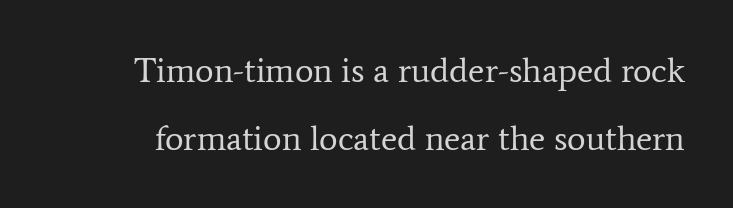
Q: Is the text bold? A: No.
Q: Is the text italic (slanted)? A: No, it is upright.
Q: Is the typeface a serif or a sans-serif typeface? A: Serif.
Q: Is the text underlined? A: No.
Q: Is the spacing between letters normal or unusually wide? A: Normal.
Q: Is the spacing between lines tight, normal or loose? A: Loose.
Q: Width (condensed, normal, or wide)? A: Normal.
Q: Stroke contrast? A: Low.
Q: x-height? A: Medium.
Q: Monospaced? A: No.
